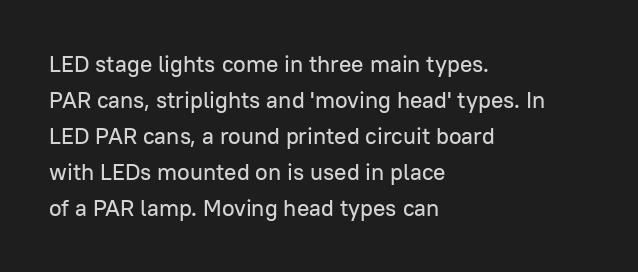
The passage shown has conventional tracking throughout. The axis of the letterforms is exactly vertical. In CSS terms this would be text-align: left. The area under the type is left untouched.
